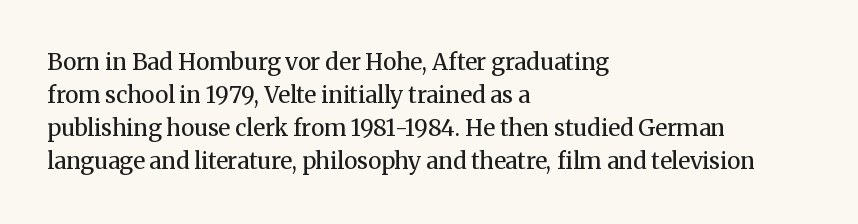
Q: Is the text bold? A: No.
Q: Is the text italic (slanted)? A: No, it is upright.
Q: Is the text underlined? A: No.
Q: How is the paragraph aligned? A: Left-aligned.
Q: Is the spacing between letters normal or unusually wide? A: Normal.
Q: Is the spacing between lines tight, normal or loose? A: Normal.
